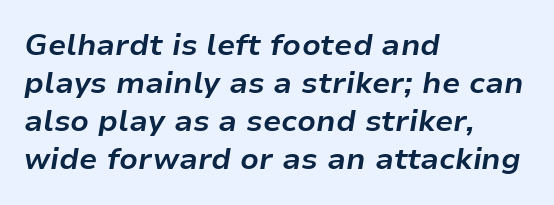
Compared with typical paragraphs, the rows here are spaced about the same. Which margin do the lines hug? The left one — the right edge is uneven. The string is rendered with underlining switched off. The passage shown leans; its letterforms are oblique. A dark, heavy texture on the line: the type is bold. The rendering keeps characters at their native spacing.
